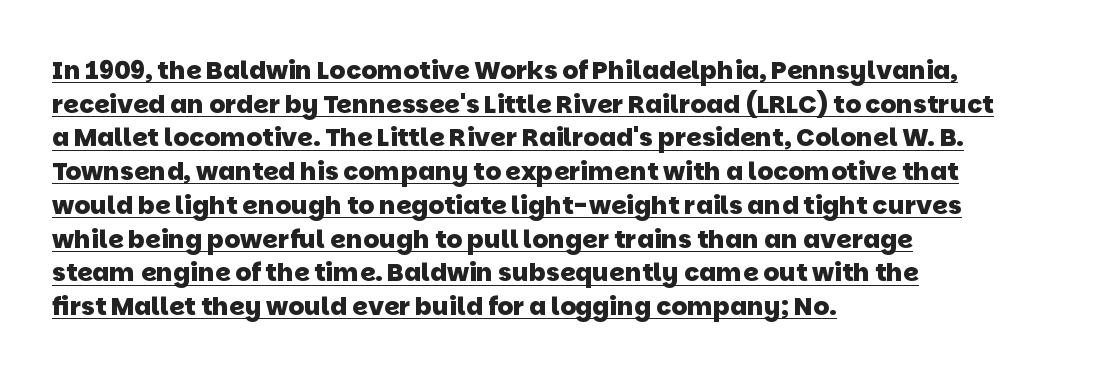
Q: Is the text bold? A: Yes.
Q: Is the text underlined? A: Yes.
Q: How is the paragraph aligned? A: Left-aligned.
Q: Is the spacing between letters normal or unusually wide? A: Normal.
Q: Is the spacing between lines tight, normal or loose? A: Normal.
